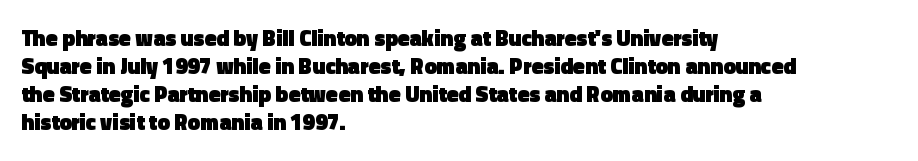
Q: Is the text bold? A: Yes.
Q: Is the text italic (slanted)? A: No, it is upright.
Q: Is the text underlined? A: No.
Q: How is the paragraph aligned? A: Left-aligned.
Q: Is the spacing between letters normal or unusually wide? A: Normal.
Q: Is the spacing between lines tight, normal or loose? A: Normal.
